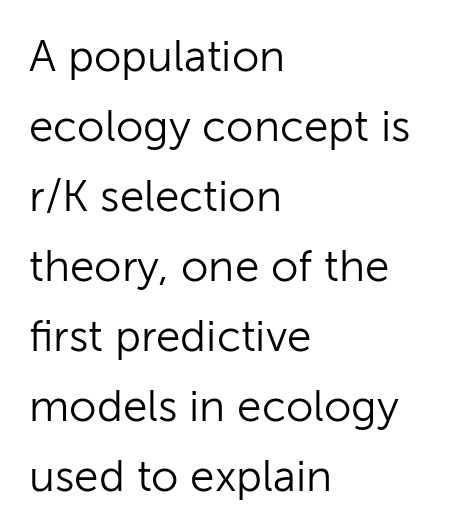
{"serif": "no", "italic": "no", "bold": "no", "weight": "light", "width": "normal", "stroke_contrast": "low", "x_height": "medium", "monospaced": "no", "underline": "no", "align": "left", "line_spacing": "normal", "line_spacing_ratio": 1.59, "letter_spacing": "normal", "letter_spacing_em": 0.0, "glyph_px": 44}
